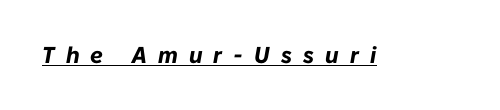
Q: Is the text bold? A: Yes.
Q: Is the text italic (slanted)? A: Yes, it leans right by about 10 degrees.
Q: Is the text underlined? A: Yes.
Q: Is the spacing between letters normal or unusually wide? A: Unusually wide.
